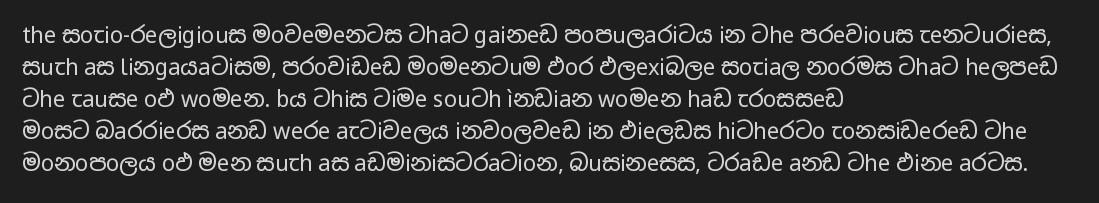
Q: Is the text bold? A: No.
Q: Is the text italic (slanted)? A: No, it is upright.
Q: Is the text underlined? A: No.
Q: How is the paragraph aligned? A: Left-aligned.
Q: Is the spacing between letters normal or unusually wide? A: Normal.
Q: Is the spacing between lines tight, normal or loose? A: Normal.
